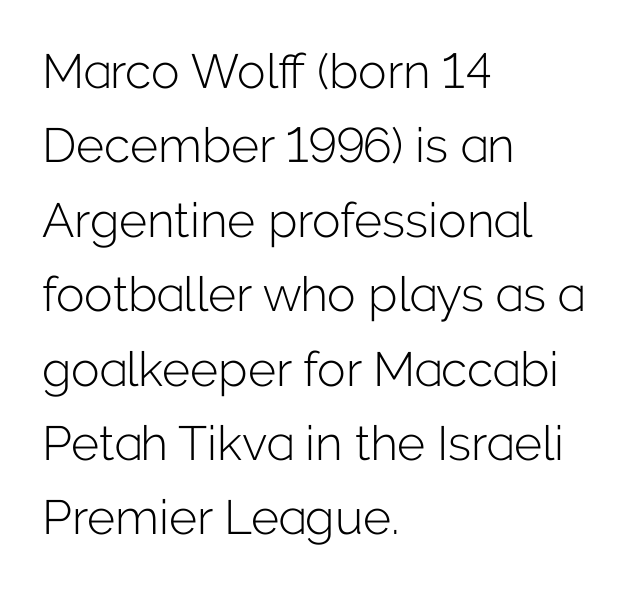
One glance says typical: line gaps are just what's usual. Character widths vary here, with narrow letters taking less room than wide ones. The text was rendered using a sans face with plain stroke endings. The words here are not underlined.
